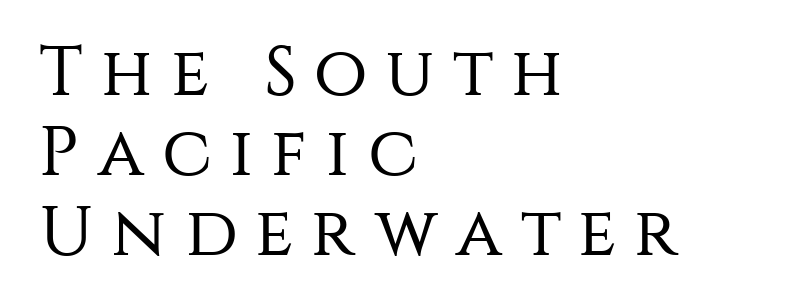
{"serif": "no", "italic": "no", "bold": "no", "weight": "regular", "width": "normal", "stroke_contrast": "medium", "x_height": "large", "monospaced": "no", "underline": "no", "align": "left", "line_spacing": "tight", "line_spacing_ratio": 1.14, "letter_spacing": "wide", "letter_spacing_em": 0.26, "glyph_px": 70}
